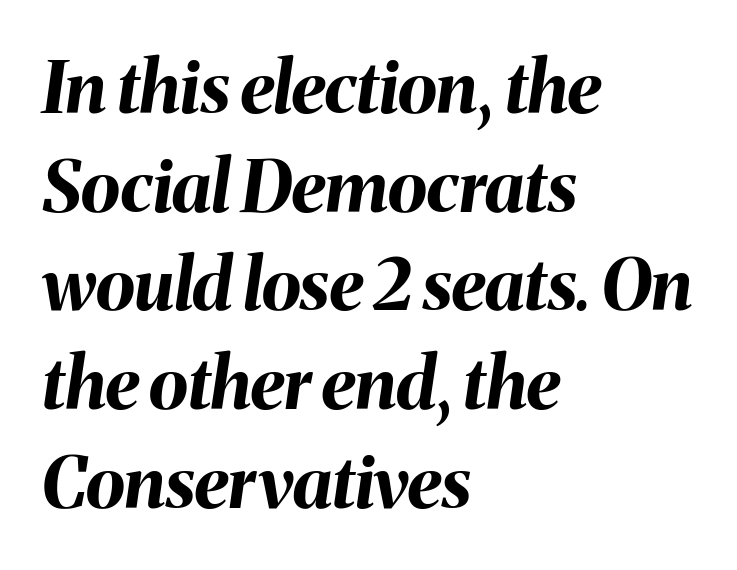
The image shows 72 px bold type, italic (leaning right); set left-aligned, normal line spacing (1.37x), normal letter spacing, not underlined; medium stroke contrast and a medium x-height.
